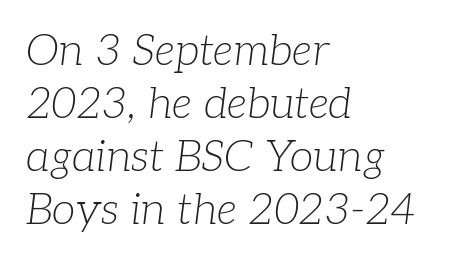
The image shows 43 px light serif type, italic (leaning right); set left-aligned, line spacing 1.23x, normal letter spacing, not underlined; low stroke contrast and a medium x-height.
